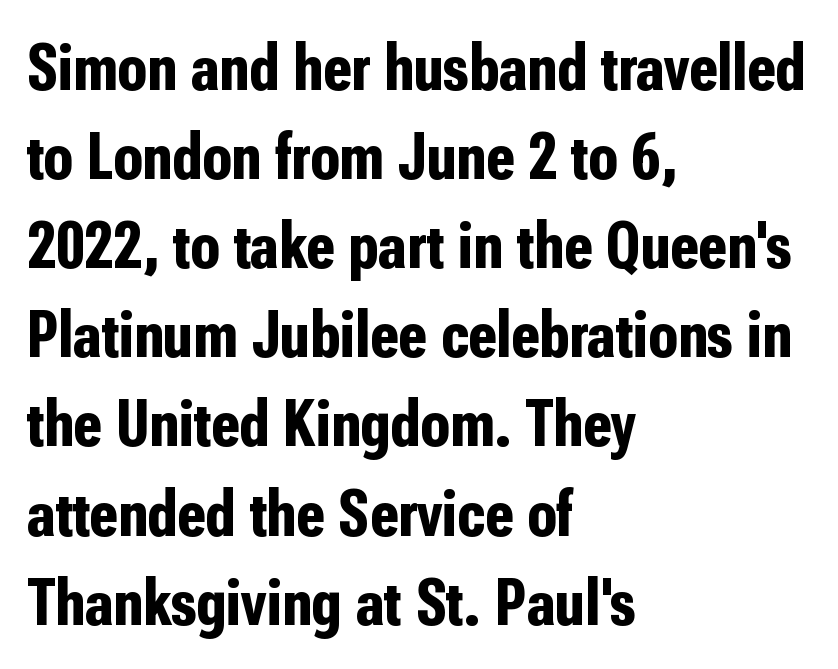
{"serif": "no", "italic": "no", "bold": "yes", "weight": "bold", "width": "condensed", "stroke_contrast": "low", "x_height": "medium", "monospaced": "no", "underline": "no", "align": "left", "line_spacing": "normal", "line_spacing_ratio": 1.33, "letter_spacing": "normal", "letter_spacing_em": 0.0, "glyph_px": 67}
